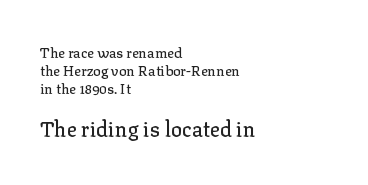
Every row of glyphs begins at an identical x-position on the left. Summary of vertical rhythm: regular, with standard interline spacing. Ordinary non-slanted type is in use. Look at the glyph heights: the lower group is clearly the bigger setting. Inter-character spacing is left at the font's built-in metrics. Each row of text sits above clean, open space.
